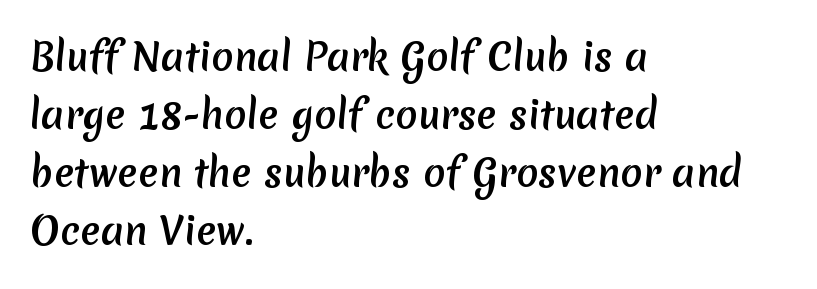
{"serif": "no", "width": "normal", "stroke_contrast": "medium", "x_height": "medium", "monospaced": "no", "underline": "no", "align": "left", "line_spacing": "normal", "line_spacing_ratio": 1.57, "letter_spacing": "normal", "letter_spacing_em": 0.0, "glyph_px": 37}
